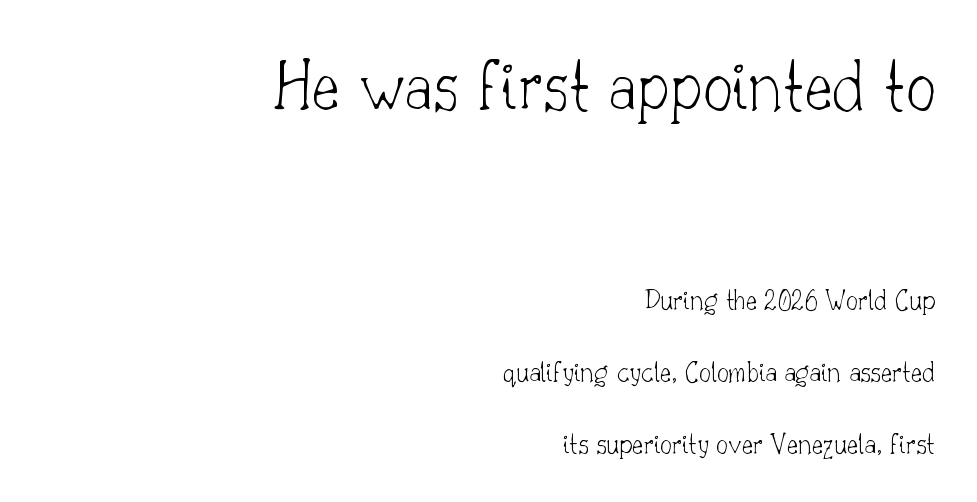
The image shows 75 px thin serif type, upright; set right-aligned, loose line spacing (2.4x), normal letter spacing, not underlined; the first (top) block is 2.5x larger; low stroke contrast and a small x-height.
